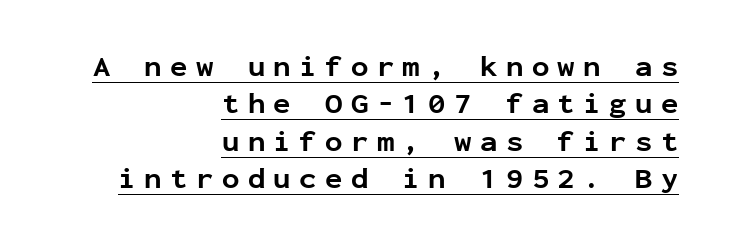
A typesetter would call this heavily tracked-out type. The letters are bold, with thick, heavy strokes. These lines are rendered in a fixed-pitch font. Letterform terminals end flat and unadorned throughout the passage.
